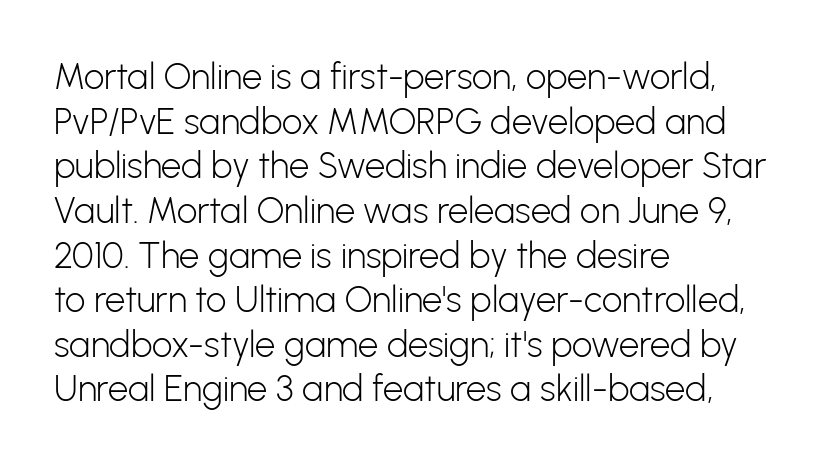
It's the straight-up-and-down kind of type. Type without underlining. Tracking value appears to be zero — textbook default spacing. The passage shown is not bold in any degree.
